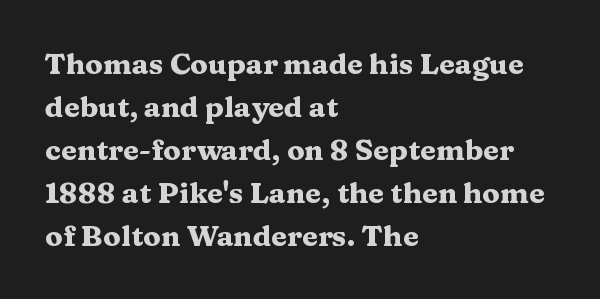
The image shows 29 px heavy, wide serif type, upright; set left-aligned, normal line spacing (1.48x), normal letter spacing, not underlined; medium stroke contrast and a medium x-height.
